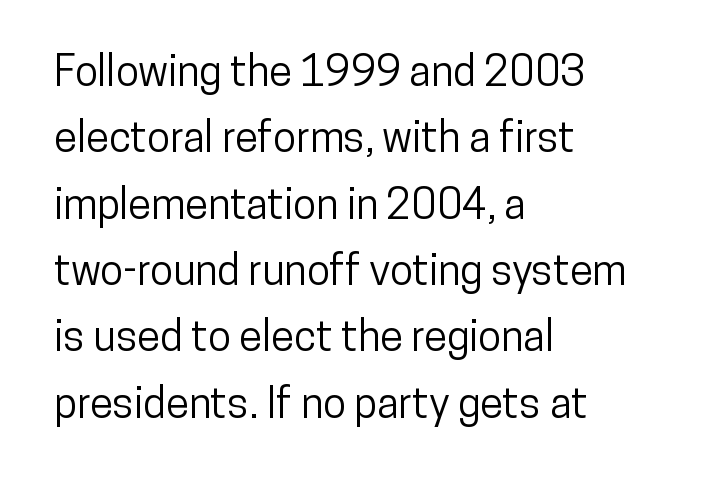
{"serif": "no", "italic": "no", "width": "condensed", "stroke_contrast": "low", "x_height": "medium", "monospaced": "no", "underline": "no", "align": "left", "line_spacing": "normal", "line_spacing_ratio": 1.58, "letter_spacing": "normal", "letter_spacing_em": 0.0, "glyph_px": 42}
